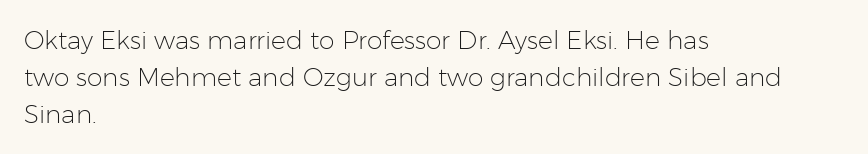
Each new line begins a customary step beneath the previous one. In CSS terms this would be text-align: left. Every character sits straight up, as roman type does. Inter-character spacing is left at the font's built-in metrics.
